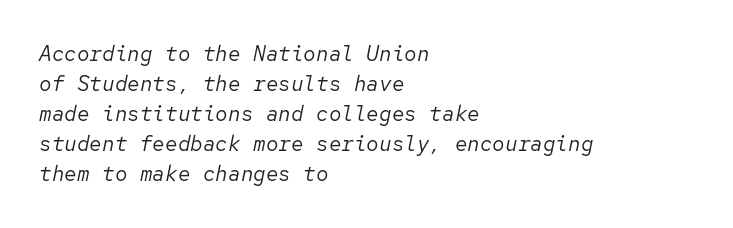
One glance says typical: line gaps are just what's usual. Each stroke keeps to a modest, everyday thickness or less. Layout note: lines flush left. The zone under the glyphs is completely vacant. This is oblique type, the kind used for emphasis or titles. These lines keep a tight, regular rhythm from letter to letter.
